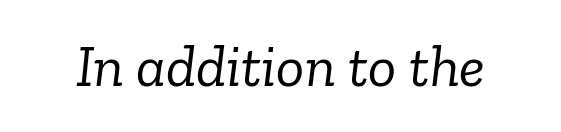
Q: Is the text bold? A: No.
Q: Is the text italic (slanted)? A: Yes, it leans right by about 6 degrees.
Q: Is the typeface a serif or a sans-serif typeface? A: Serif.
Q: Is the text underlined? A: No.
Q: Is the spacing between letters normal or unusually wide? A: Normal.
Q: Width (condensed, normal, or wide)? A: Normal.
Q: Stroke contrast? A: Low.
Q: x-height? A: Medium.
Q: Monospaced? A: No.
